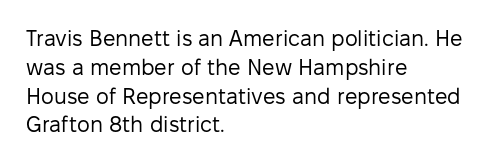
The image shows 22 px text type, upright; set left-aligned, normal line spacing (1.31x), normal letter spacing, not underlined.
